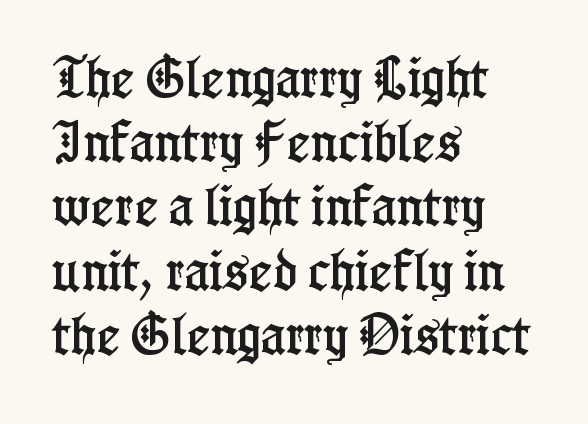
{"serif": "yes", "italic": "no", "width": "condensed", "stroke_contrast": "low", "x_height": "medium", "monospaced": "no", "underline": "no", "align": "left", "line_spacing": "normal", "line_spacing_ratio": 1.46, "letter_spacing": "normal", "letter_spacing_em": 0.0, "glyph_px": 44}
